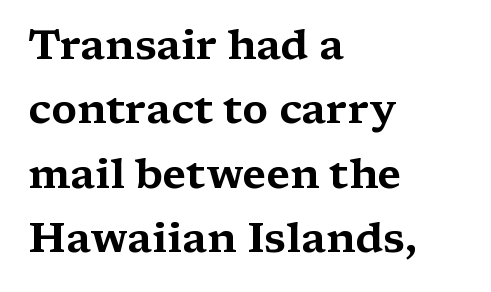
{"serif": "yes", "italic": "no", "width": "wide", "stroke_contrast": "medium", "x_height": "medium", "monospaced": "no", "underline": "no", "align": "left", "line_spacing": "normal", "line_spacing_ratio": 1.53, "letter_spacing": "normal", "letter_spacing_em": 0.0, "glyph_px": 42}
